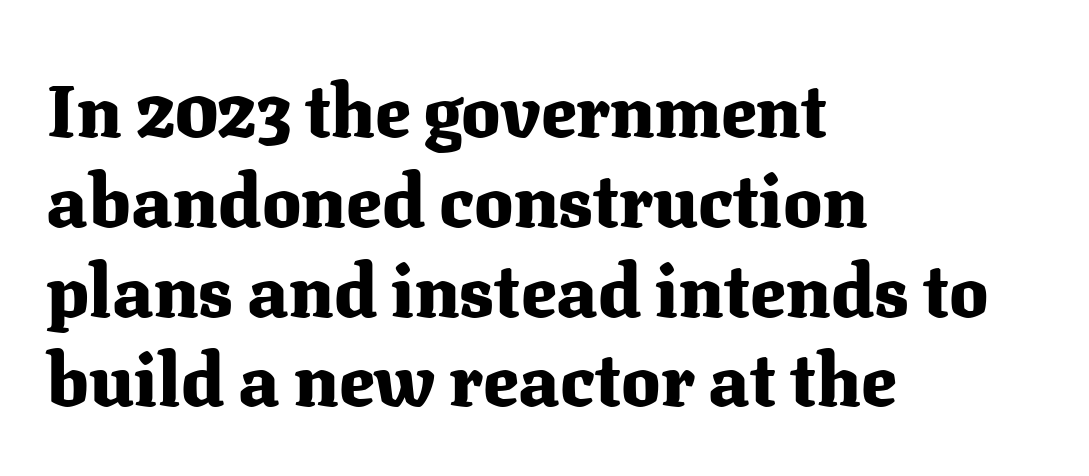
Q: Is the text bold? A: Yes.
Q: Is the text italic (slanted)? A: No, it is upright.
Q: Is the typeface a serif or a sans-serif typeface? A: Serif.
Q: Is the text underlined? A: No.
Q: How is the paragraph aligned? A: Left-aligned.
Q: Is the spacing between letters normal or unusually wide? A: Normal.
Q: Width (condensed, normal, or wide)? A: Normal.
Q: Stroke contrast? A: Medium.
Q: x-height? A: Medium.
Q: Monospaced? A: No.
